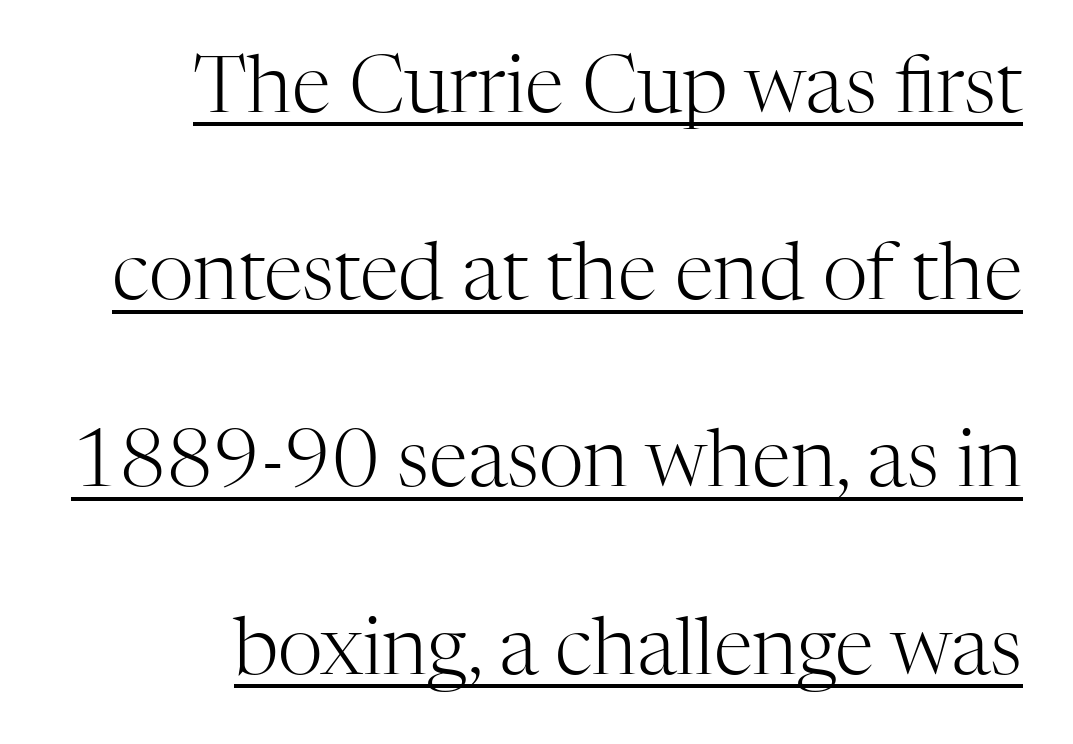
{"serif": "yes", "italic": "no", "bold": "no", "weight": "light", "width": "normal", "stroke_contrast": "high", "x_height": "medium", "monospaced": "no", "underline": "yes", "line_spacing": "loose", "line_spacing_ratio": 2.37, "letter_spacing": "normal", "letter_spacing_em": 0.0, "glyph_px": 79}
